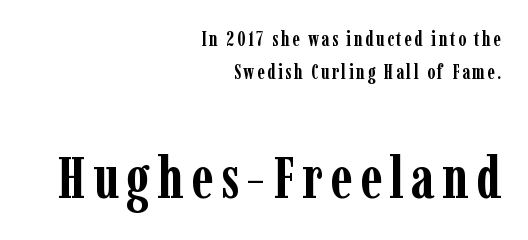
Rows of type keep a routine distance in the vertical direction. Note the varied advance widths — an 'i' is clearly narrower than an 'm'. Weight: bold. Serifs: yes, visible at the terminals of the letterforms. The space beneath each line is pristine and unruled. Posture: upright roman.
